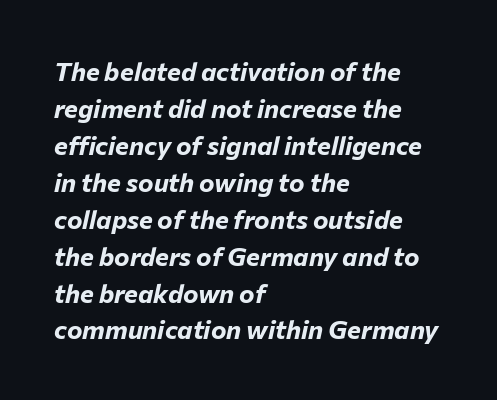
{"italic": "yes", "lean": "right", "slant_degrees": 12, "bold": "yes", "underline": "no", "align": "left", "line_spacing": "normal", "line_spacing_ratio": 1.42, "letter_spacing": "normal", "letter_spacing_em": 0.0, "glyph_px": 26}
